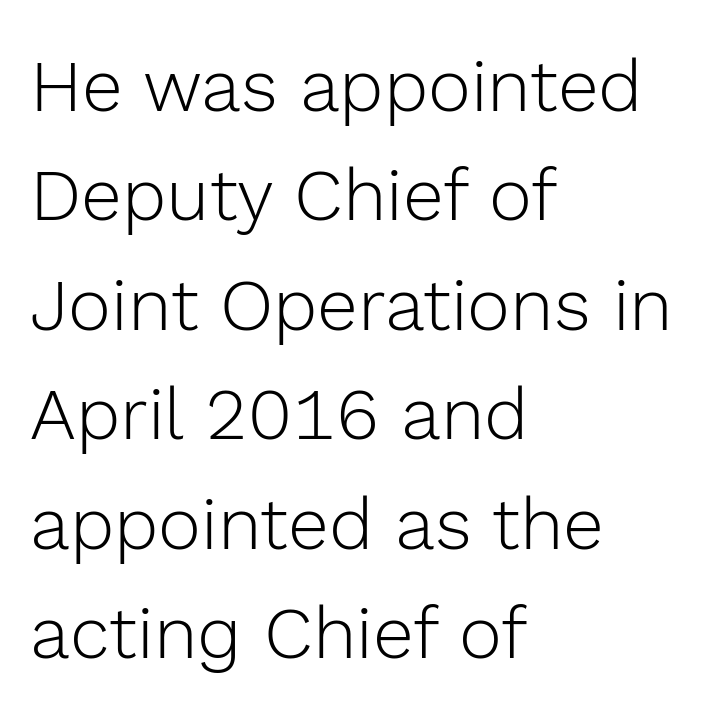
The image shows 73 px light sans-serif type, upright; set left-aligned, normal line spacing (1.5x), normal letter spacing, not underlined; a medium x-height.
